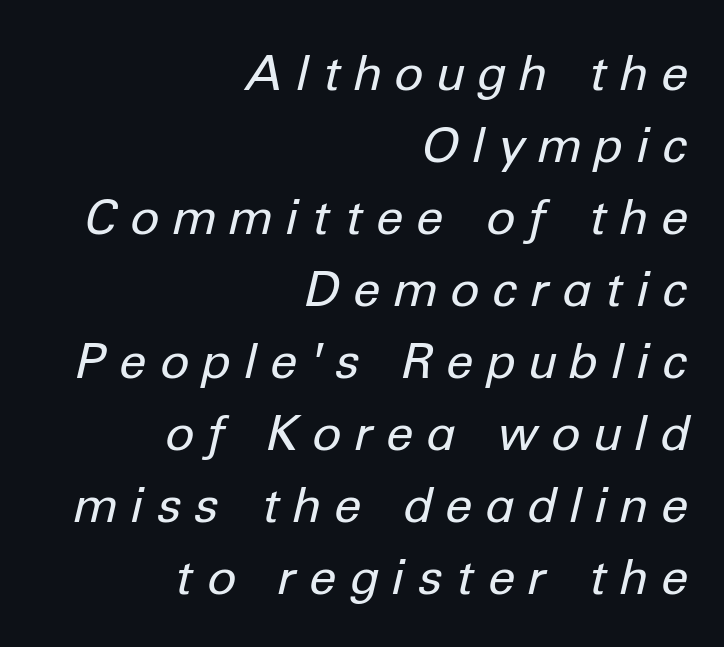
Q: Is the text bold? A: No.
Q: Is the text italic (slanted)? A: Yes, it leans right by about 12 degrees.
Q: Is the text underlined? A: No.
Q: How is the paragraph aligned? A: Right-aligned.
Q: Is the spacing between letters normal or unusually wide? A: Unusually wide.
Q: Is the spacing between lines tight, normal or loose? A: Normal.
Q: Width (condensed, normal, or wide)? A: Normal.
Q: Stroke contrast? A: Low.
Q: x-height? A: Medium.
Q: Monospaced? A: No.
